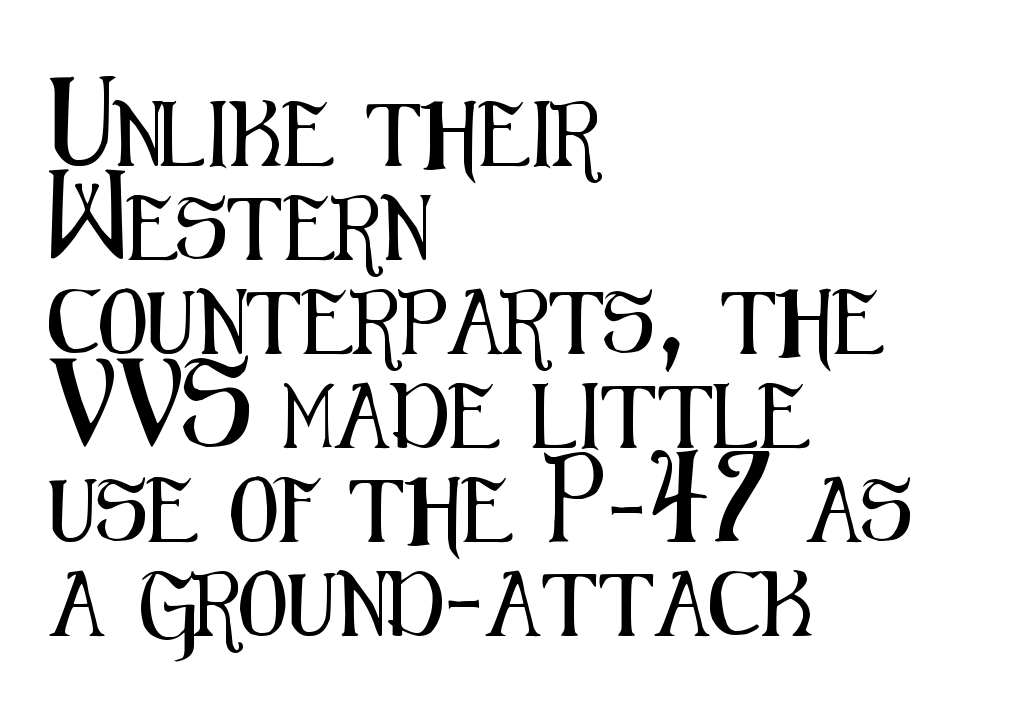
The image shows 64 px condensed type, upright; set left-aligned, normal line spacing (1.47x), normal letter spacing, not underlined; medium stroke contrast and a medium x-height.
